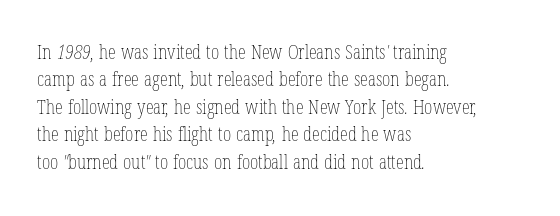
Q: Is the text bold? A: No.
Q: Is the text underlined? A: No.
Q: How is the paragraph aligned? A: Left-aligned.
Q: Is the spacing between letters normal or unusually wide? A: Normal.
Q: Is the spacing between lines tight, normal or loose? A: Normal.
